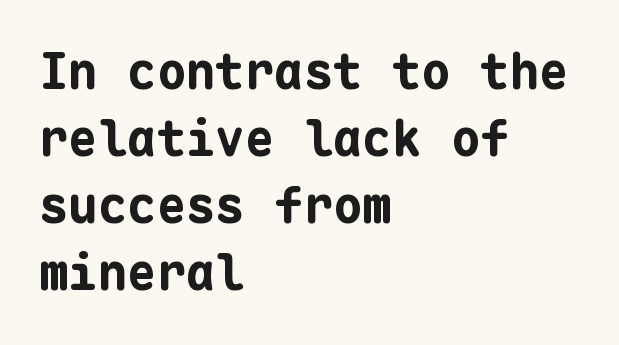
Q: Is the text bold? A: Yes.
Q: Is the text italic (slanted)? A: No, it is upright.
Q: Is the typeface a serif or a sans-serif typeface? A: Sans-serif.
Q: Is the text underlined? A: No.
Q: How is the paragraph aligned? A: Left-aligned.
Q: Is the spacing between letters normal or unusually wide? A: Normal.
Q: Is the spacing between lines tight, normal or loose? A: Normal.
Q: Width (condensed, normal, or wide)? A: Normal.
Q: Stroke contrast? A: Low.
Q: x-height? A: Medium.
Q: Monospaced? A: Yes.
